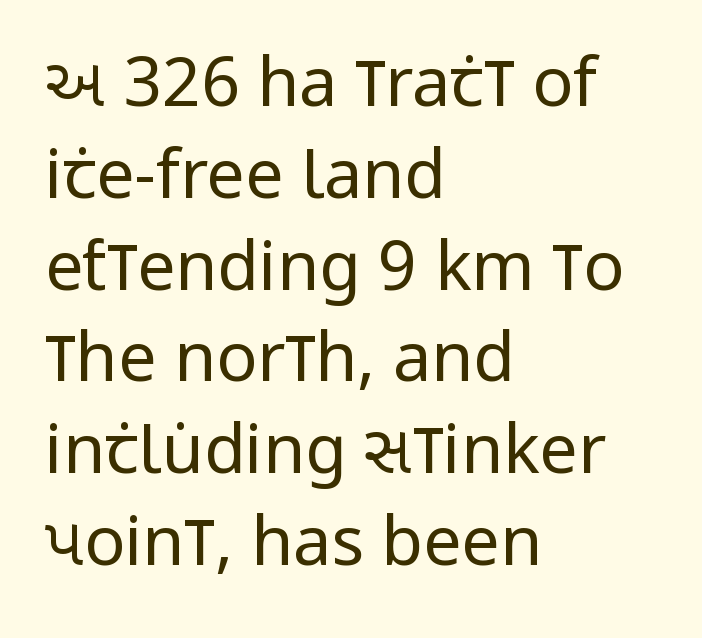
Q: Is the text bold? A: No.
Q: Is the text italic (slanted)? A: No, it is upright.
Q: Is the typeface a serif or a sans-serif typeface? A: Sans-serif.
Q: Is the text underlined? A: No.
Q: How is the paragraph aligned? A: Left-aligned.
Q: Is the spacing between letters normal or unusually wide? A: Normal.
Q: Is the spacing between lines tight, normal or loose? A: Normal.
Q: Width (condensed, normal, or wide)? A: Condensed.
Q: Stroke contrast? A: Low.
Q: x-height? A: Large.
Q: Monospaced? A: No.
